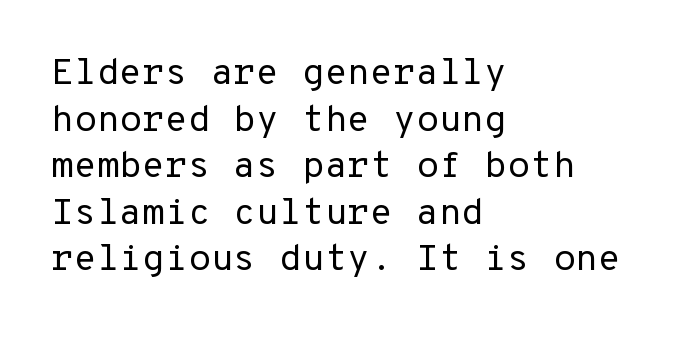
The image shows 37 px regular-weight sans-serif type, upright, monospaced; set left-aligned, normal line spacing (1.26x), normal letter spacing, not underlined; low stroke contrast and a medium x-height.
